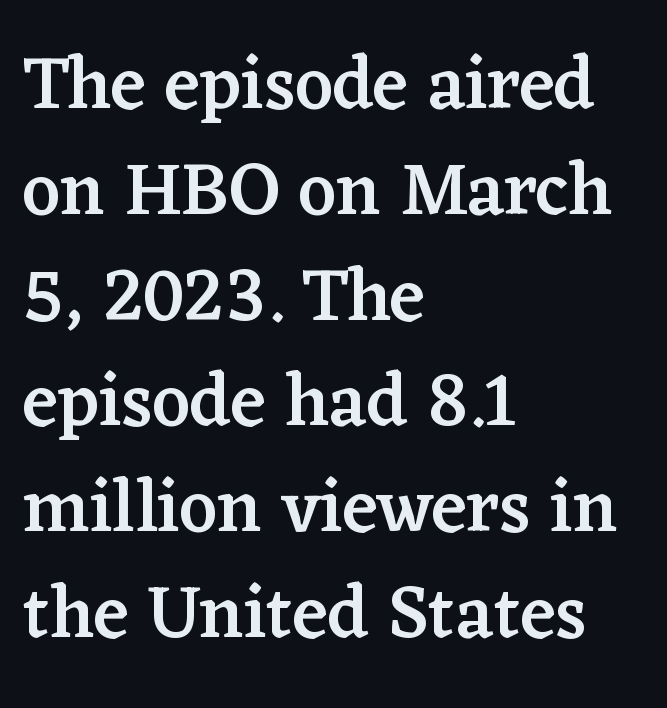
The gap between lines stays unmarked. Look at the bottom of the vertical strokes: they flare into serifs here. The letters stand upright; this is a roman face. The lines in this sample share a left origin and differ only in where they stop. Baseline-to-baseline distance is the conventional proportion of letter height. The tracking reads as untouched default to a designer's eye.
